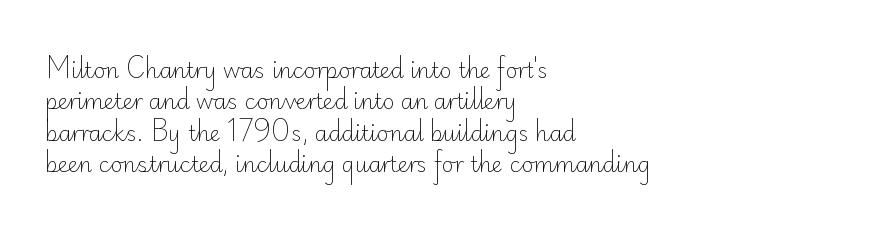
Q: Is the text bold? A: No.
Q: Is the text italic (slanted)? A: No, it is upright.
Q: Is the text underlined? A: No.
Q: How is the paragraph aligned? A: Left-aligned.
Q: Is the spacing between letters normal or unusually wide? A: Normal.
Q: Is the spacing between lines tight, normal or loose? A: Normal.
